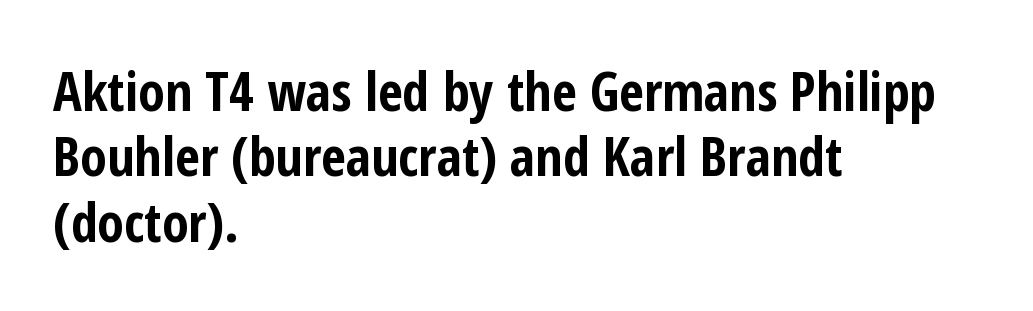
Which margin do the lines hug? The left one — the right edge is uneven. Unlike italic type, these characters show no tilt at all. The strip under each line holds only bare page. The type is set solid horizontally, with unmodified tracking.
